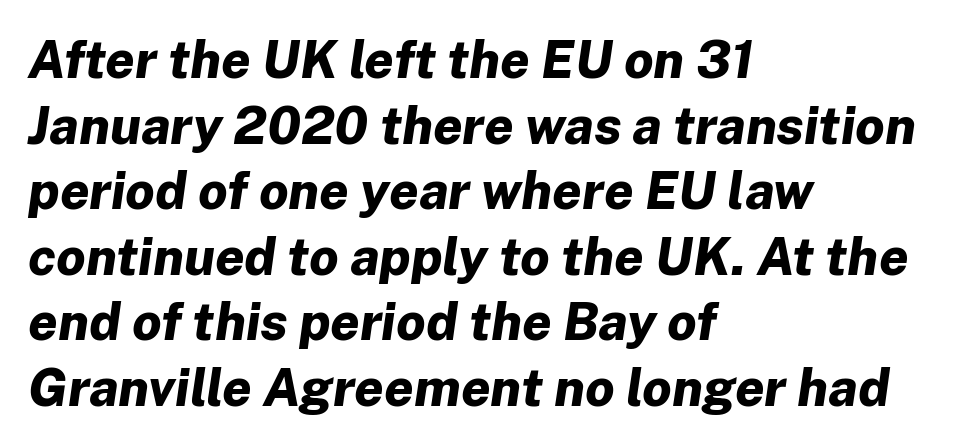
The compositor pushed each line to the left boundary. Looking at the ascenders, they clearly lean. You'd pick this weight for a headline — it's a proper bold. Letters rest on an invisible, unmarked baseline. Looks like regular typesetting: each glyph gets only the width it needs. Inter-character spacing is left at the font's built-in metrics.
